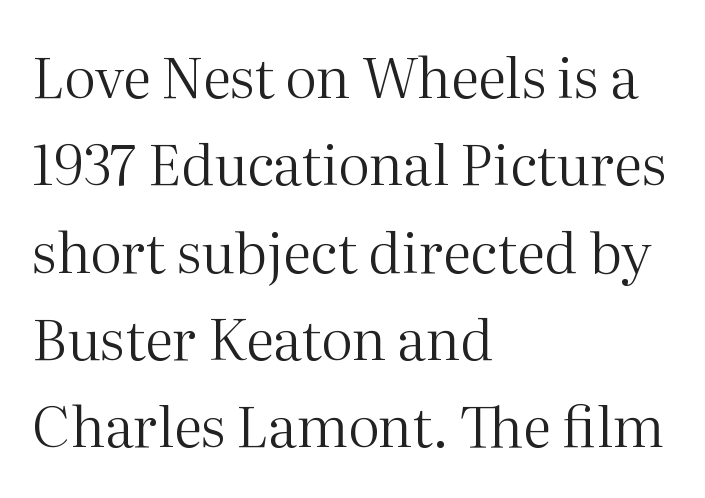
The image shows 56 px regular-weight serif type, upright; set left-aligned, normal line spacing (1.56x), normal letter spacing, not underlined; medium stroke contrast and a medium x-height.
